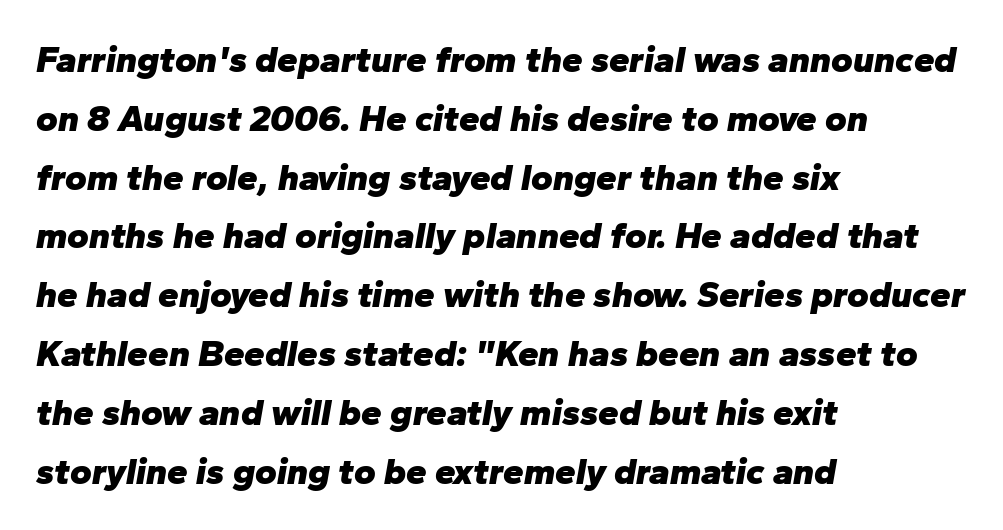
{"italic": "yes", "lean": "right", "slant_degrees": 10, "bold": "yes", "weight": "heavy", "width": "normal", "stroke_contrast": "low", "x_height": "medium", "monospaced": "no", "underline": "no", "align": "left", "line_spacing": "normal", "line_spacing_ratio": 1.59, "letter_spacing": "normal", "letter_spacing_em": 0.0, "glyph_px": 37}
